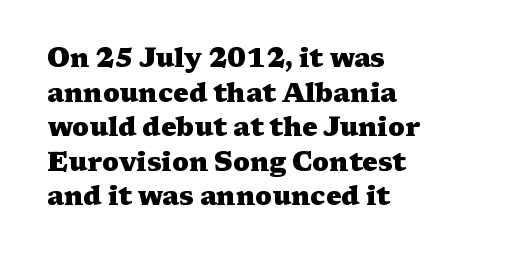
The image shows 26 px bold type, upright; set left-aligned, normal line spacing (1.33x), normal letter spacing, not underlined.
